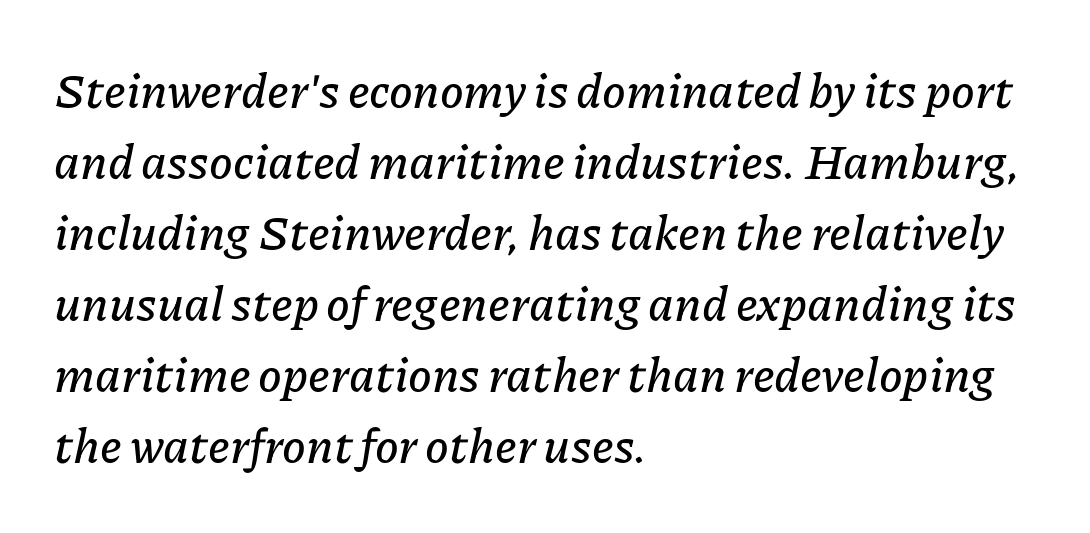
The image shows 48 px text type, italic (leaning right); set left-aligned, normal line spacing (1.48x), normal letter spacing, not underlined; low stroke contrast and a medium x-height.
